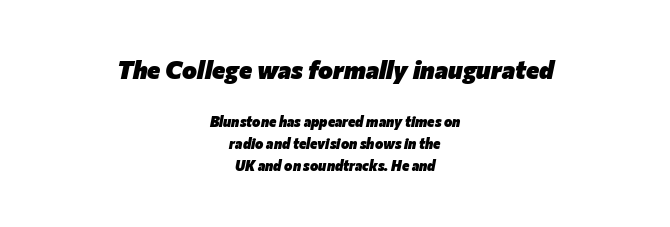
The image shows 25 px bold type, italic (leaning right); set centered, normal line spacing (1.56x), normal letter spacing, not underlined; the first (top) block is 1.79x larger.
